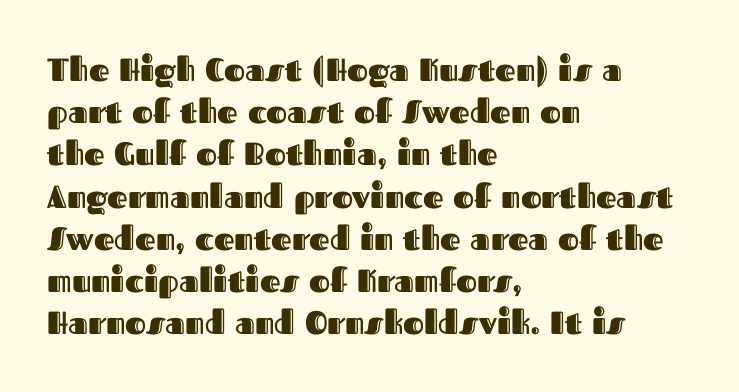
Q: Is the text italic (slanted)? A: No, it is upright.
Q: Is the text underlined? A: No.
Q: How is the paragraph aligned? A: Left-aligned.
Q: Is the spacing between letters normal or unusually wide? A: Normal.
Q: Is the spacing between lines tight, normal or loose? A: Normal.
Q: Width (condensed, normal, or wide)? A: Normal.
Q: x-height? A: Medium.
Q: Monospaced? A: No.
